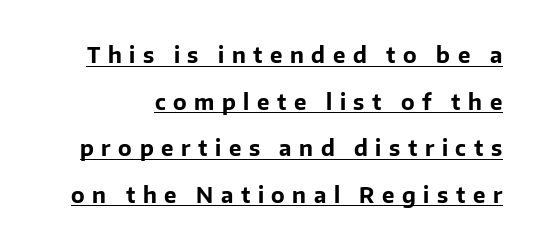
When letters stand straight like this, we call the style roman or upright. Does the weight exceed regular? Yes, all the way to bold. The type is letterspaced generously, with wide tracking. You can see a thin bar hugging the bottom of the glyphs. Vertical spacing — loose.
